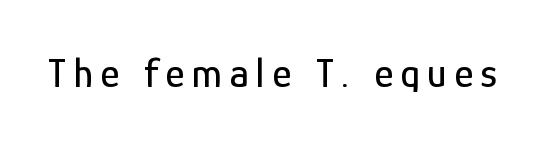
The image shows 41 px condensed sans-serif type, upright; set not underlined; low stroke contrast and a medium x-height.
